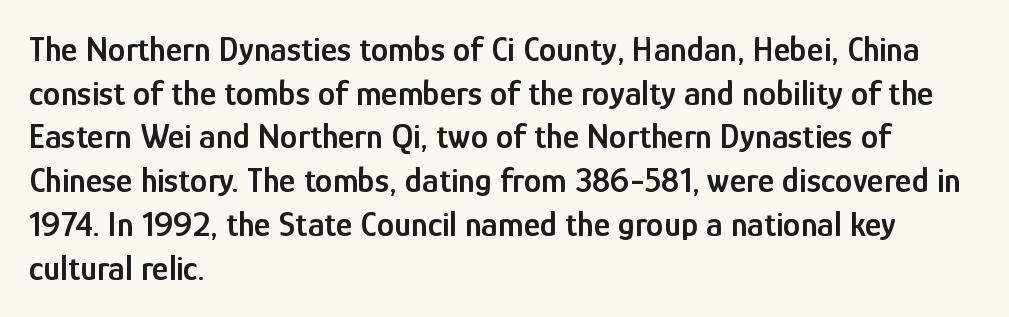
{"serif": "no", "italic": "no", "bold": "semi", "weight": "semibold", "width": "condensed", "stroke_contrast": "low", "x_height": "medium", "monospaced": "no", "underline": "no", "align": "left", "line_spacing": "normal", "line_spacing_ratio": 1.25, "letter_spacing": "normal", "letter_spacing_em": 0.0, "glyph_px": 35}
